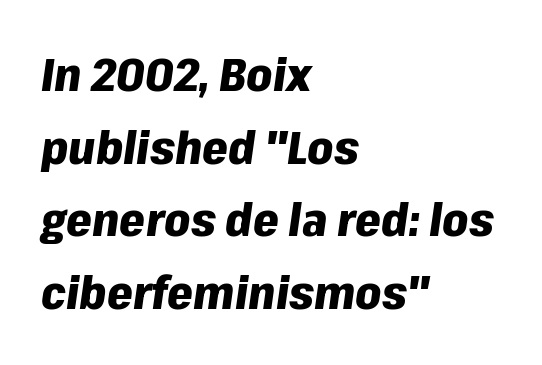
The compositor pushed each line to the left boundary. The letters are bold, with thick, heavy strokes. The specimen reads as italic at a glance. Just letters on the line, the space beneath them empty.
